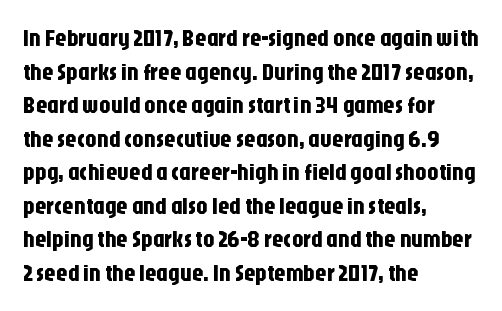
{"italic": "no", "underline": "no", "align": "left", "line_spacing": "normal", "line_spacing_ratio": 1.46, "letter_spacing": "normal", "letter_spacing_em": 0.0, "glyph_px": 23}
